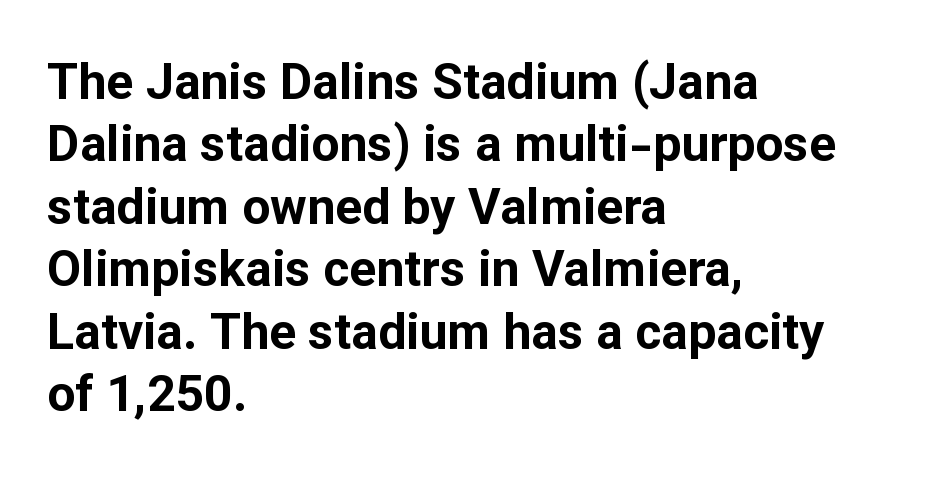
Is there much room between lines? A standard amount, neither cramped nor airy. Each line starts at the same left margin while the right side varies. Students, this is bold: see how much ink each stroke carries. Words float on clear page, feet unadorned. The face used here is proportionally spaced, like ordinary book or web type.
